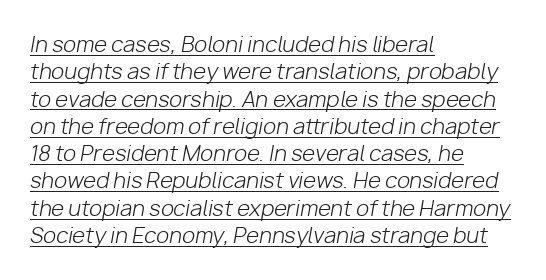
Q: Is the text bold? A: No.
Q: Is the text italic (slanted)? A: Yes, it leans right by about 10 degrees.
Q: Is the text underlined? A: Yes.
Q: How is the paragraph aligned? A: Left-aligned.
Q: Is the spacing between letters normal or unusually wide? A: Normal.
Q: Is the spacing between lines tight, normal or loose? A: Normal.
